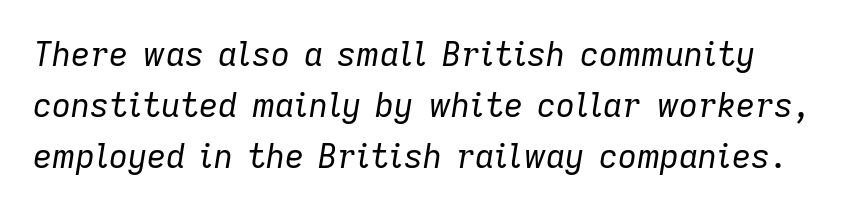
Q: Is the text bold? A: No.
Q: Is the text italic (slanted)? A: Yes, it leans right by about 9 degrees.
Q: Is the text underlined? A: No.
Q: Is the spacing between letters normal or unusually wide? A: Normal.
Q: Is the spacing between lines tight, normal or loose? A: Normal.
Q: Width (condensed, normal, or wide)? A: Normal.
Q: Stroke contrast? A: Low.
Q: x-height? A: Medium.
Q: Monospaced? A: No.
